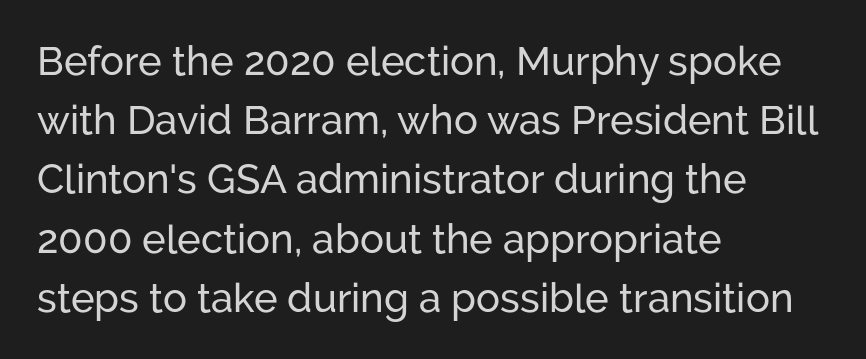
The image shows 40 px sans-serif type, upright; set left-aligned, normal line spacing (1.48x), normal letter spacing, not underlined; low stroke contrast and a medium x-height.
